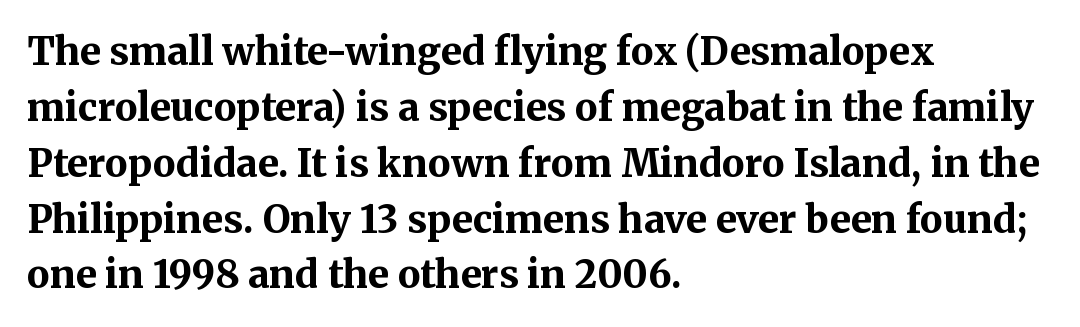
{"serif": "yes", "italic": "no", "bold": "yes", "weight": "bold", "width": "normal", "stroke_contrast": "medium", "x_height": "medium", "monospaced": "no", "underline": "no", "align": "left", "line_spacing": "normal", "line_spacing_ratio": 1.47, "letter_spacing": "normal", "letter_spacing_em": 0.0, "glyph_px": 38}
